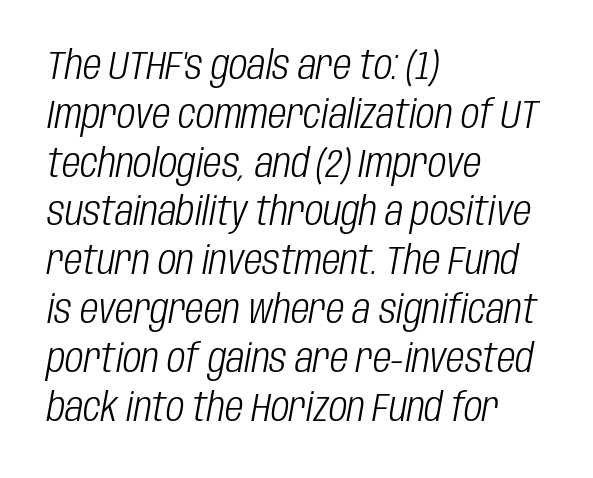
Q: Is the text bold? A: No.
Q: Is the text italic (slanted)? A: Yes, it leans right by about 10 degrees.
Q: Is the text underlined? A: No.
Q: How is the paragraph aligned? A: Left-aligned.
Q: Is the spacing between letters normal or unusually wide? A: Normal.
Q: Width (condensed, normal, or wide)? A: Condensed.
Q: Stroke contrast? A: Low.
Q: x-height? A: Large.
Q: Monospaced? A: No.
